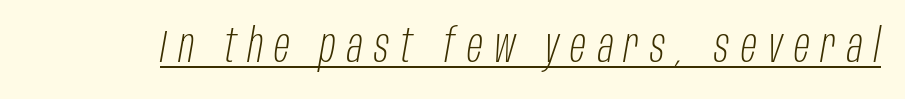
A typesetter would call this heavily tracked-out type. Weight class: somewhere from thin through regular. Has an underline been added? It has. The axis of the letterforms is tilted away from vertical. Is this a fixed-width face? No — the glyphs have proportional, varying widths.
